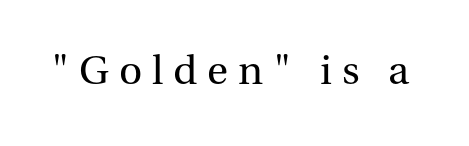
Stem width sits at or under what a default text font uses. The rendering uses natural spacing where letterforms have individual widths. The words here are not underlined. This sample uses a serif face. Characters remain perfectly vertical along every line. The gaps between neighbouring characters are conspicuously large.
